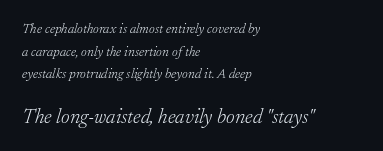
{"italic": "yes", "lean": "right", "slant_degrees": 17, "bold": "no", "underline": "no", "align": "left", "line_spacing": "normal", "line_spacing_ratio": 1.62, "letter_spacing": "normal", "letter_spacing_em": 0.0, "larger_block": "second", "size_ratio": 1.5, "glyph_px": 21}
